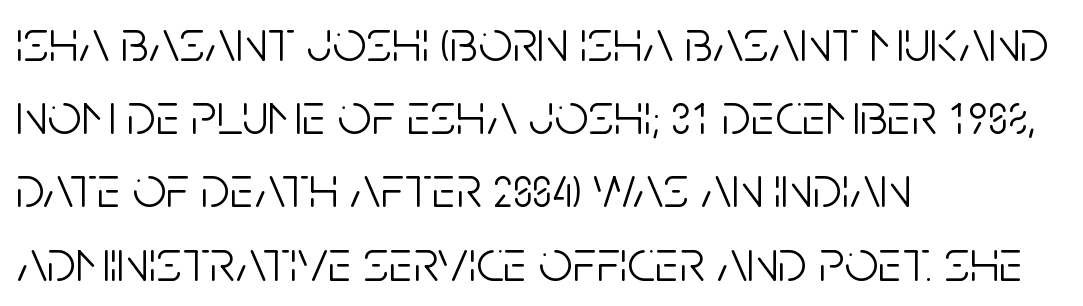
{"serif": "no", "italic": "no", "bold": "no", "weight": "light", "width": "condensed", "stroke_contrast": "low", "x_height": "large", "monospaced": "no", "underline": "no", "align": "left", "line_spacing_ratio": 1.22, "letter_spacing": "normal", "letter_spacing_em": 0.0, "glyph_px": 60}
